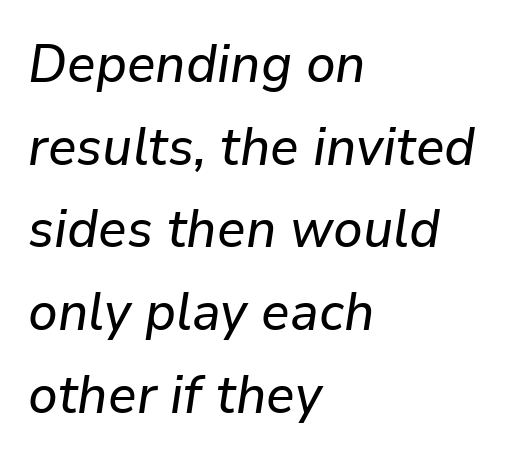
{"italic": "yes", "lean": "right", "slant_degrees": 9, "width": "normal", "stroke_contrast": "low", "x_height": "medium", "monospaced": "no", "underline": "no", "align": "left", "line_spacing": "normal", "line_spacing_ratio": 1.56, "letter_spacing": "normal", "letter_spacing_em": 0.0, "glyph_px": 53}
